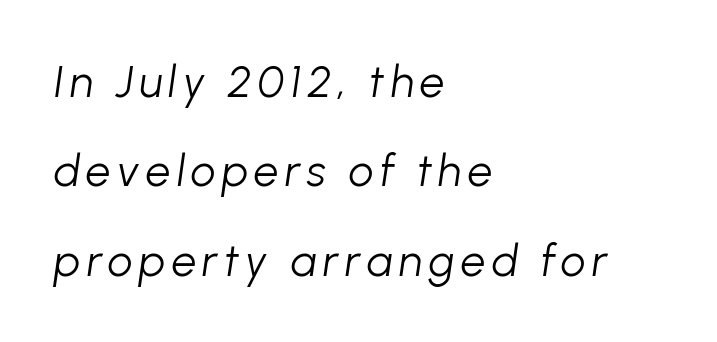
Rows of type keep a wide berth in the vertical direction. Style check: oblique. The typesetter chose a ragged-right arrangement here. Proportional: the letters do not fall into vertical columns. A quiet, ordinary-to-light weight characterises the typeface. The zone under the glyphs is completely vacant.
